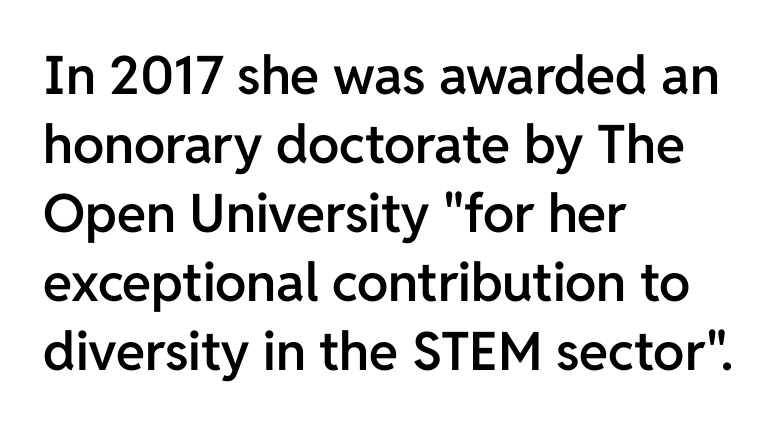
Q: Is the text bold? A: Semi-bold.
Q: Is the text italic (slanted)? A: No, it is upright.
Q: Is the typeface a serif or a sans-serif typeface? A: Sans-serif.
Q: Is the text underlined? A: No.
Q: How is the paragraph aligned? A: Left-aligned.
Q: Is the spacing between letters normal or unusually wide? A: Normal.
Q: Is the spacing between lines tight, normal or loose? A: Normal.
Q: Width (condensed, normal, or wide)? A: Normal.
Q: Stroke contrast? A: Low.
Q: x-height? A: Medium.
Q: Monospaced? A: No.
